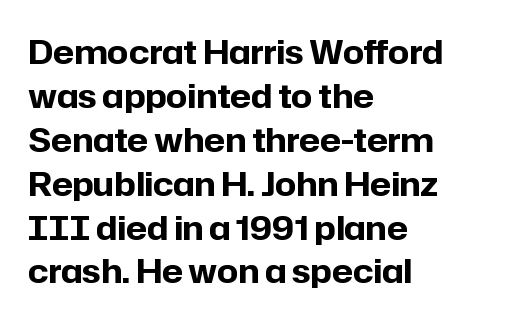
The image shows 33 px bold sans-serif type, upright; set left-aligned, normal line spacing (1.33x), normal letter spacing, not underlined; low stroke contrast and a medium x-height.
